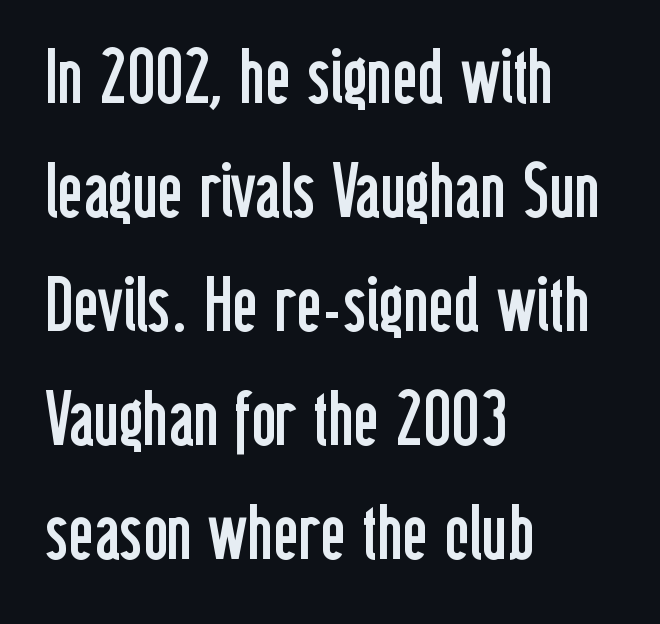
Italic: no, the glyphs are upright roman. The gaps between neighbouring characters are ordinary and unremarkable. The rendering uses a moderate line-height, typical for paragraphs. A typesetter would call this proportional, since set widths differ per character.
